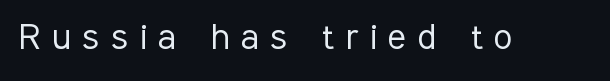
{"serif": "no", "italic": "no", "bold": "no", "weight": "light", "width": "condensed", "stroke_contrast": "low", "x_height": "medium", "monospaced": "no", "underline": "no", "letter_spacing": "wide", "letter_spacing_em": 0.28, "glyph_px": 42}
